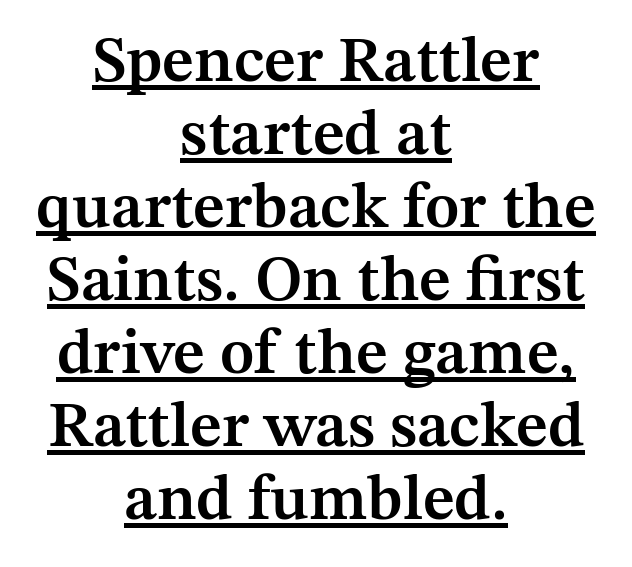
The vertical gap from one line to the next is small. Every row of glyphs is offset so its center matches the block's center. Stroke terminals: seriffed. Students, observe the line beneath the letters — that is underlining. Tracking here is standard; glyphs follow each other at the usual distance.
